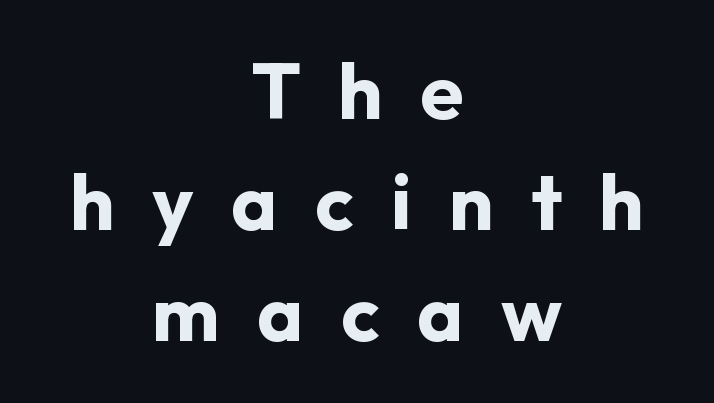
{"serif": "no", "italic": "no", "bold": "yes", "weight": "bold", "width": "normal", "stroke_contrast": "low", "x_height": "medium", "monospaced": "no", "underline": "no", "align": "center", "line_spacing": "normal", "line_spacing_ratio": 1.42, "letter_spacing": "wide", "letter_spacing_em": 0.48, "glyph_px": 78}
